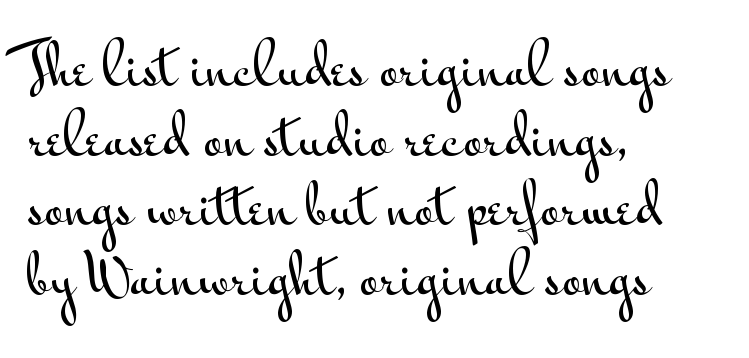
Q: Is the typeface a serif or a sans-serif typeface? A: Sans-serif.
Q: Is the text underlined? A: No.
Q: How is the paragraph aligned? A: Left-aligned.
Q: Is the spacing between letters normal or unusually wide? A: Normal.
Q: Is the spacing between lines tight, normal or loose? A: Normal.
Q: Width (condensed, normal, or wide)? A: Wide.
Q: Stroke contrast? A: Medium.
Q: x-height? A: Small.
Q: Monospaced? A: No.
